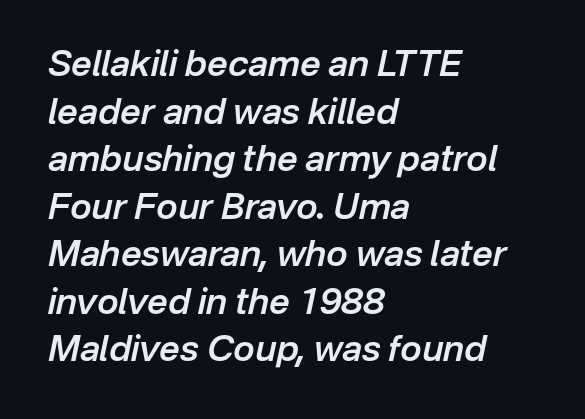
The image shows 36 px semibold type, italic (leaning right); set left-aligned, normal line spacing (1.32x), normal letter spacing, not underlined; low stroke contrast and a medium x-height.
